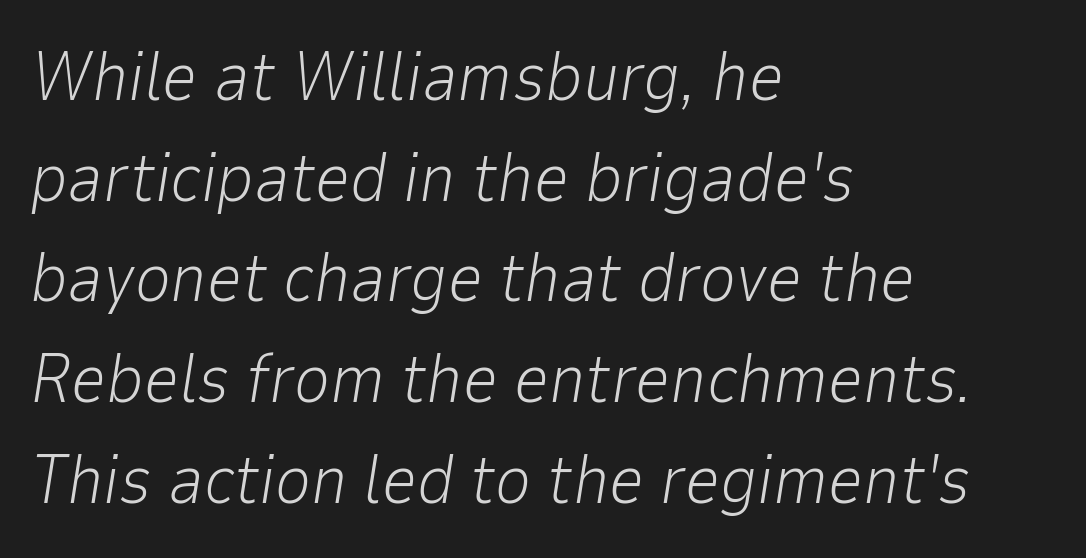
{"italic": "yes", "lean": "right", "slant_degrees": 9, "bold": "no", "weight": "light", "width": "normal", "stroke_contrast": "low", "x_height": "medium", "monospaced": "no", "underline": "no", "align": "left", "line_spacing": "normal", "line_spacing_ratio": 1.46, "letter_spacing": "normal", "letter_spacing_em": 0.0, "glyph_px": 69}
